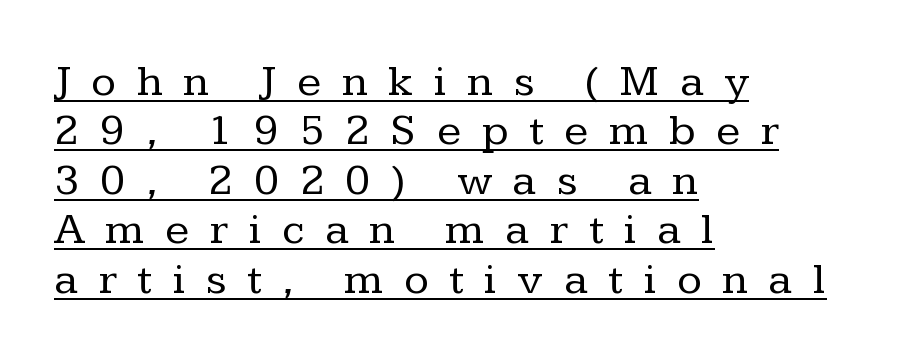
{"serif": "yes", "italic": "no", "bold": "no", "weight": "regular", "width": "normal", "stroke_contrast": "low", "x_height": "medium", "monospaced": "no", "underline": "yes", "align": "left", "line_spacing": "tight", "line_spacing_ratio": 1.1, "letter_spacing": "wide", "letter_spacing_em": 0.46, "glyph_px": 45}
